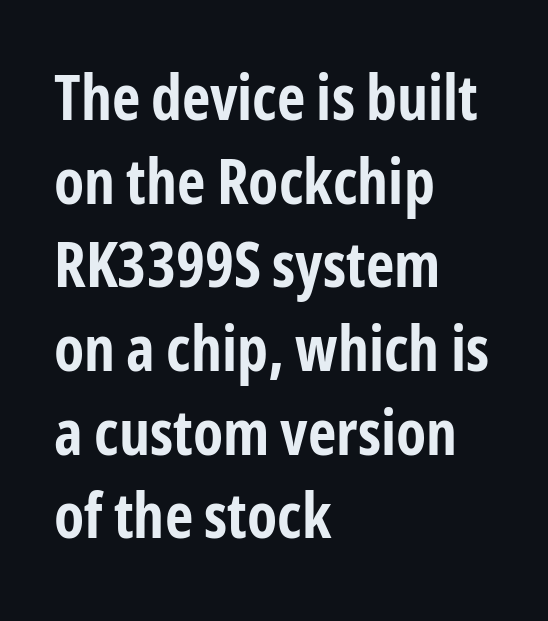
The image shows 62 px bold, condensed sans-serif type, upright; set left-aligned, normal line spacing (1.35x), normal letter spacing, not underlined; low stroke contrast and a medium x-height.
